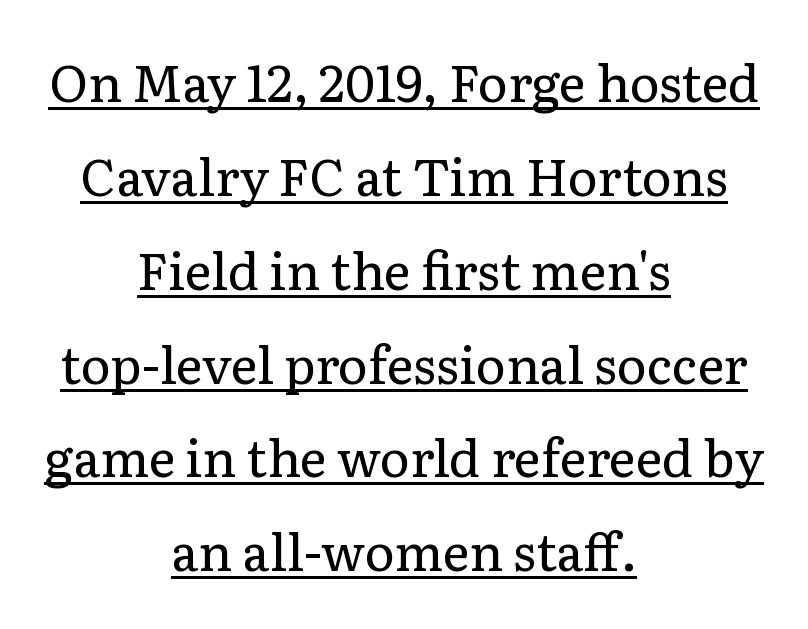
{"serif": "yes", "italic": "no", "bold": "no", "weight": "regular", "width": "normal", "stroke_contrast": "low", "x_height": "medium", "monospaced": "no", "underline": "yes", "align": "center", "line_spacing_ratio": 1.84, "letter_spacing": "normal", "letter_spacing_em": 0.0, "glyph_px": 51}
